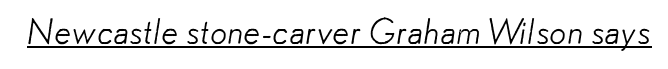
{"serif": "no", "bold": "no", "weight": "light", "width": "normal", "stroke_contrast": "low", "x_height": "small", "monospaced": "no", "underline": "yes", "letter_spacing": "normal", "letter_spacing_em": 0.0, "glyph_px": 34}
